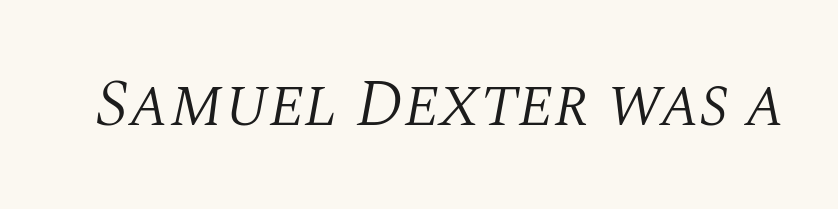
{"serif": "yes", "italic": "yes", "lean": "right", "slant_degrees": 10, "bold": "no", "weight": "light", "width": "normal", "stroke_contrast": "medium", "x_height": "large", "monospaced": "no", "underline": "no", "letter_spacing": "normal", "letter_spacing_em": 0.0, "glyph_px": 68}
